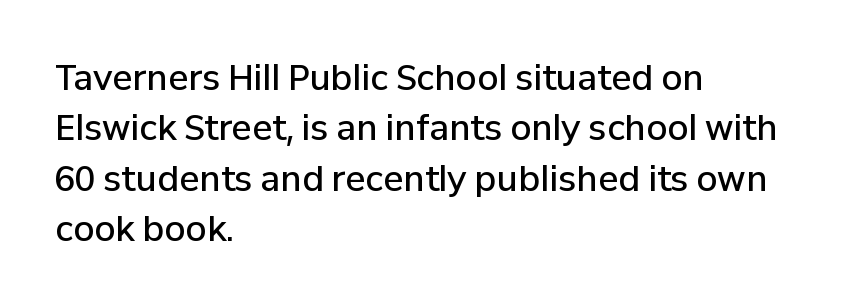
The image shows 34 px semibold sans-serif type, upright; set left-aligned, normal line spacing (1.48x), normal letter spacing, not underlined; low stroke contrast and a medium x-height.
